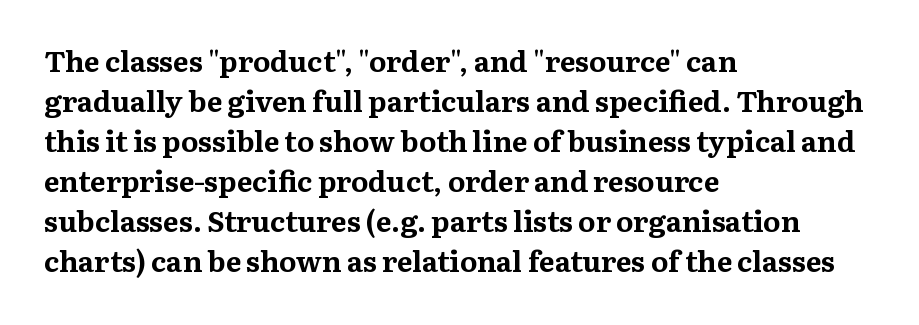
The image shows 29 px bold serif type, upright; set left-aligned, normal line spacing (1.38x), normal letter spacing, not underlined; medium stroke contrast and a medium x-height.
